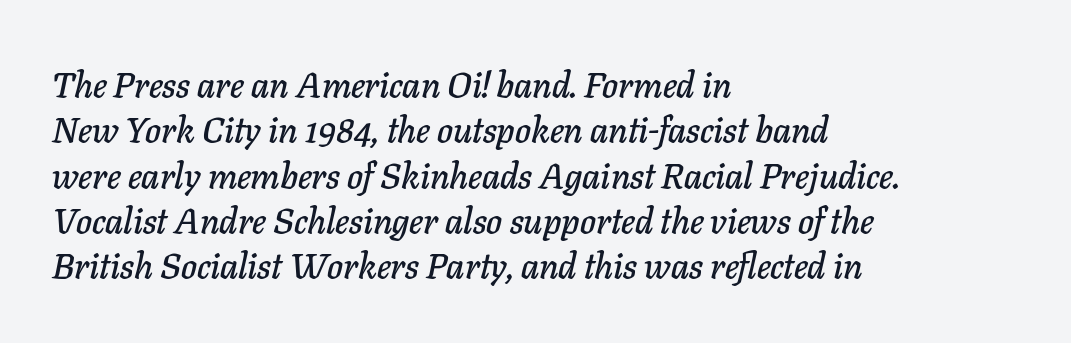
The image shows 36 px text type, italic (leaning right); set left-aligned, normal line spacing (1.26x), normal letter spacing, not underlined; low stroke contrast and a medium x-height.
